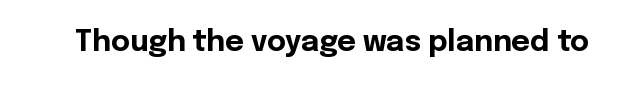
The image shows 29 px bold sans-serif type, upright; set normal letter spacing, not underlined; a medium x-height.
